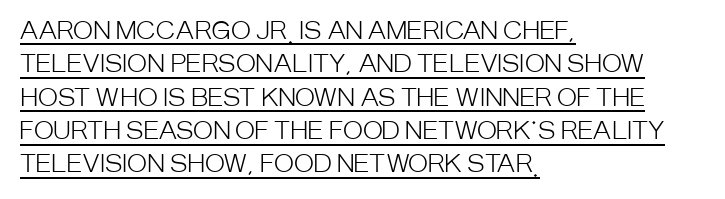
The image shows 24 px text type, upright; set left-aligned, normal line spacing (1.39x), normal letter spacing, underlined.
